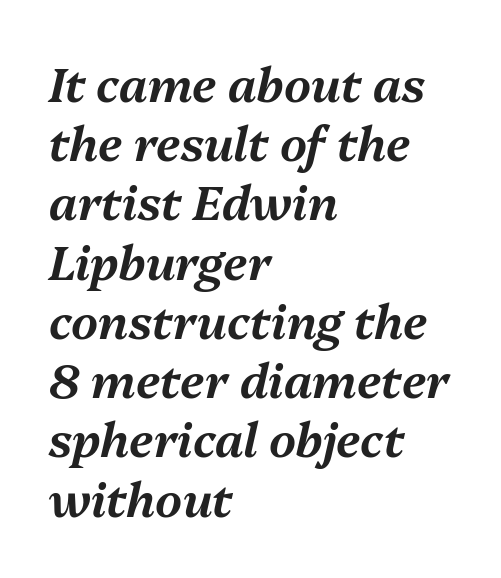
A normal amount of white space separates one row of letters from the next. The paragraph has a hard left edge and a soft right edge. Bare-footed words on every line. What stands out about the letter spacing? Nothing — it is the standard amount.
